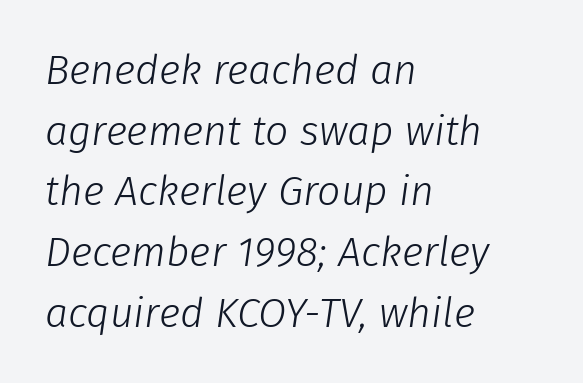
The glyphs are unaccompanied by any horizontal stroke below them. The typography opts for an oblique posture over an upright one. Spacing verdict: proportional, widths tailored to each character. The passage shown is not bold in any degree. The rendering keeps characters at their native spacing. The passage shown stacks its lines at a standard gap.
